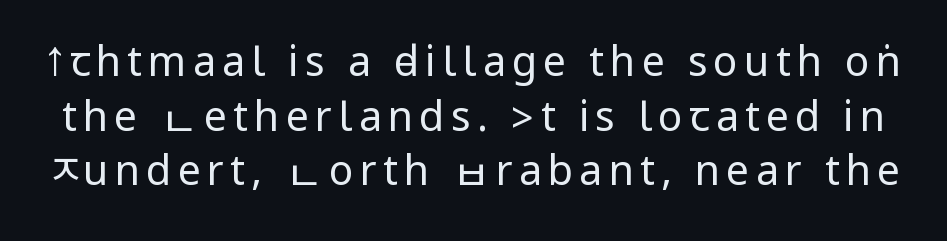
The weight would be labelled regular, book, light, or lighter still. Unlike a traditional serif, this face leaves its strokes unadorned. Italic: no, the glyphs are upright roman. Is there much room between lines? A standard amount, neither cramped nor airy. Has an underline been added? It has not.
